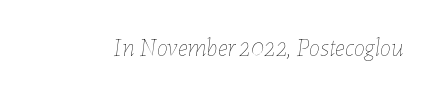
{"italic": "yes", "lean": "right", "slant_degrees": 7, "bold": "no", "underline": "no", "letter_spacing": "normal", "letter_spacing_em": 0.0, "glyph_px": 25}
